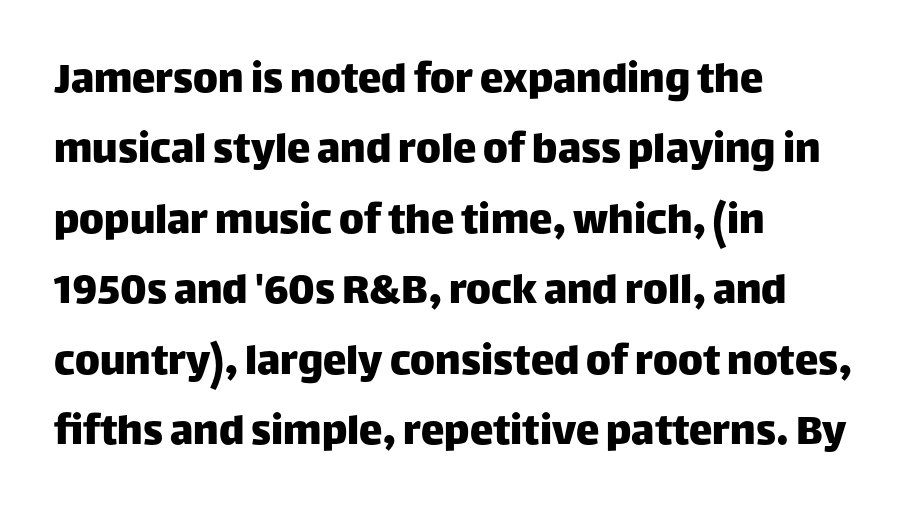
Do the characters align in a grid? No, the font is proportional. In terms of leading, this rendering sits right in the middle. Italic? Not at all — the glyphs are vertical. Regarding serifs, this sample does without them. Each row of text sits above clean, open space.
